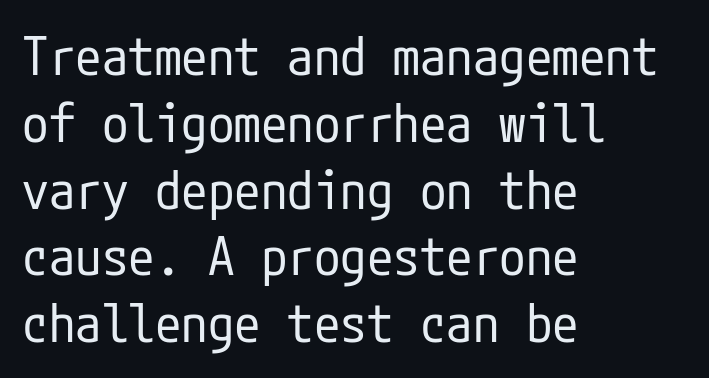
The image shows 53 px regular-weight, condensed sans-serif type, upright; set left-aligned, normal line spacing (1.26x), normal letter spacing, not underlined; low stroke contrast and a medium x-height.
